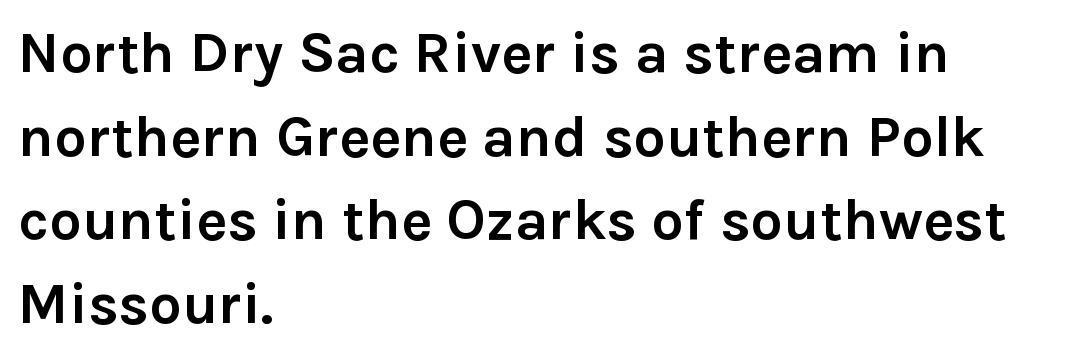
Q: Is the text bold? A: Yes.
Q: Is the text italic (slanted)? A: No, it is upright.
Q: Is the typeface a serif or a sans-serif typeface? A: Sans-serif.
Q: Is the text underlined? A: No.
Q: How is the paragraph aligned? A: Left-aligned.
Q: Is the spacing between letters normal or unusually wide? A: Normal.
Q: Is the spacing between lines tight, normal or loose? A: Normal.
Q: Width (condensed, normal, or wide)? A: Normal.
Q: Stroke contrast? A: Low.
Q: x-height? A: Medium.
Q: Monospaced? A: No.
